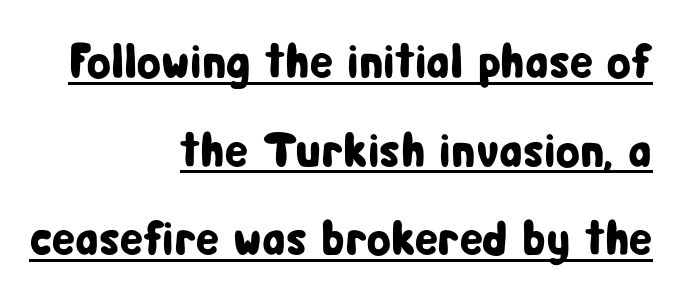
{"serif": "no", "italic": "no", "width": "condensed", "stroke_contrast": "low", "x_height": "medium", "monospaced": "no", "underline": "yes", "align": "right", "line_spacing_ratio": 1.81, "letter_spacing": "normal", "letter_spacing_em": 0.0, "glyph_px": 49}
